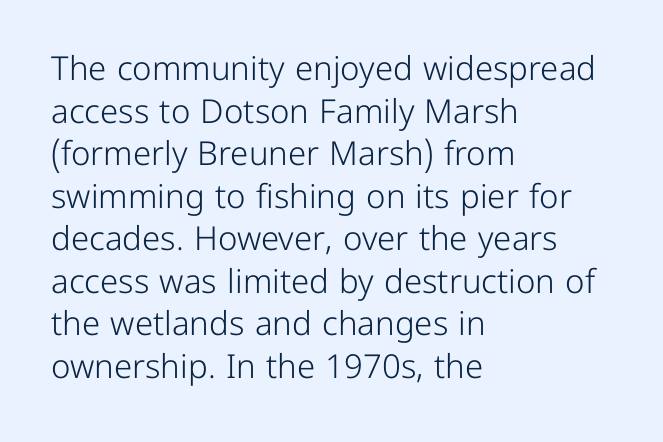
The image shows 33 px light sans-serif type, upright; set left-aligned, normal line spacing (1.29x), normal letter spacing, not underlined; low stroke contrast and a medium x-height.
